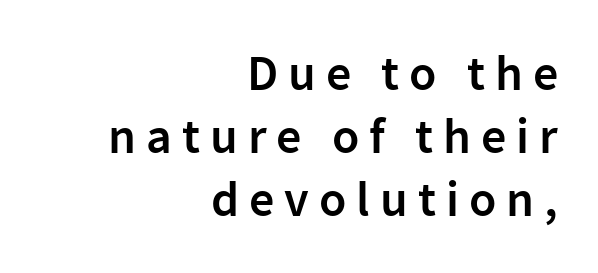
Q: Is the text bold? A: Semi-bold.
Q: Is the text italic (slanted)? A: No, it is upright.
Q: Is the typeface a serif or a sans-serif typeface? A: Sans-serif.
Q: Is the text underlined? A: No.
Q: How is the paragraph aligned? A: Right-aligned.
Q: Is the spacing between letters normal or unusually wide? A: Unusually wide.
Q: Is the spacing between lines tight, normal or loose? A: Normal.
Q: Width (condensed, normal, or wide)? A: Normal.
Q: Stroke contrast? A: Low.
Q: x-height? A: Medium.
Q: Monospaced? A: No.
